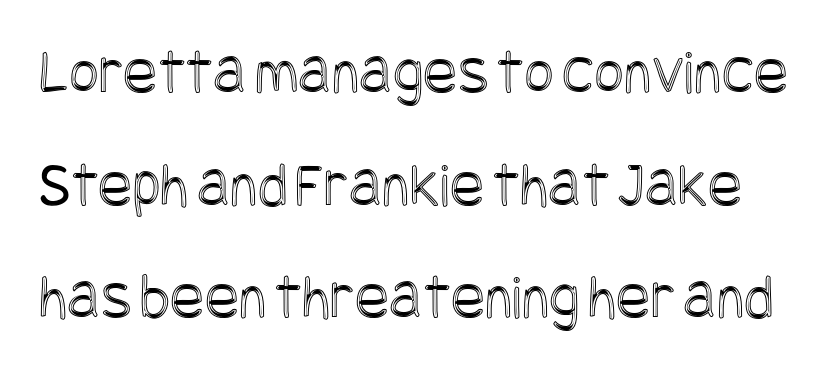
It's the straight-up-and-down kind of type. The string is rendered with underlining switched off. Default kerning and tracking; the words read as compact shapes.
